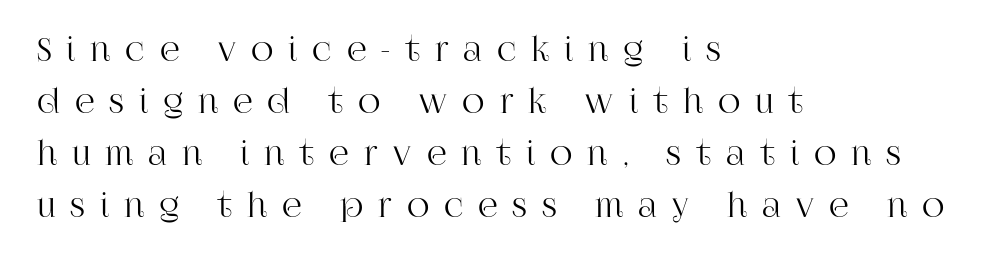
{"serif": "yes", "italic": "no", "width": "normal", "stroke_contrast": "high", "x_height": "large", "monospaced": "no", "underline": "no", "align": "left", "line_spacing": "normal", "line_spacing_ratio": 1.68, "letter_spacing": "wide", "letter_spacing_em": 0.48, "glyph_px": 31}
